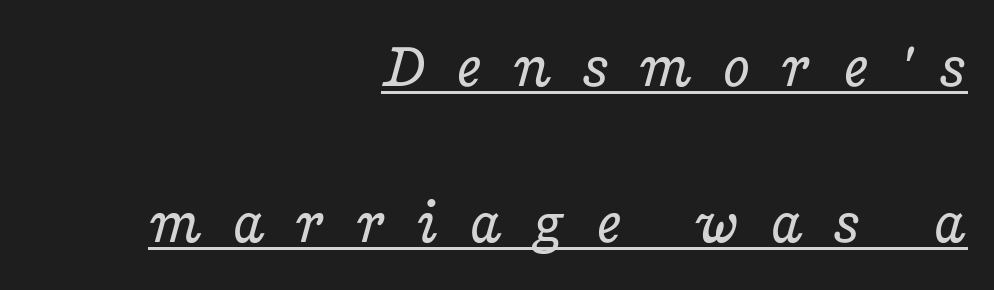
The image shows 66 px regular-weight, wide serif type, italic (leaning right); set right-aligned, loose line spacing (2.36x), unusually wide letter spacing (+0.44 em), underlined; low stroke contrast and a medium x-height.
